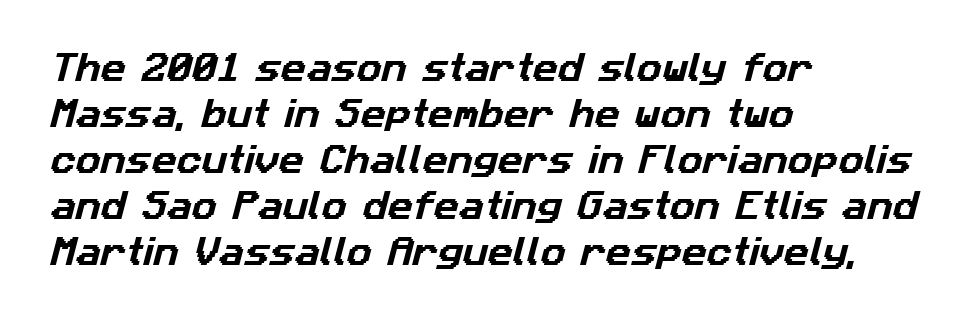
{"serif": "no", "width": "normal", "stroke_contrast": "low", "x_height": "medium", "monospaced": "no", "underline": "no", "align": "left", "line_spacing": "normal", "line_spacing_ratio": 1.48, "letter_spacing": "normal", "letter_spacing_em": 0.0, "glyph_px": 31}
